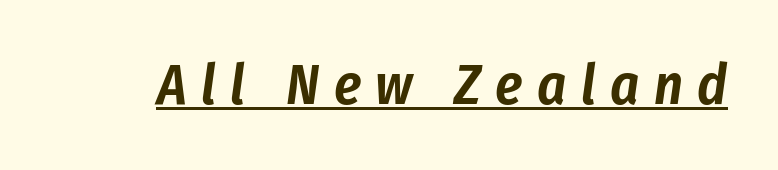
The image shows 56 px condensed type, italic (leaning right); set unusually wide letter spacing (+0.26 em), underlined; low stroke contrast and a medium x-height.
